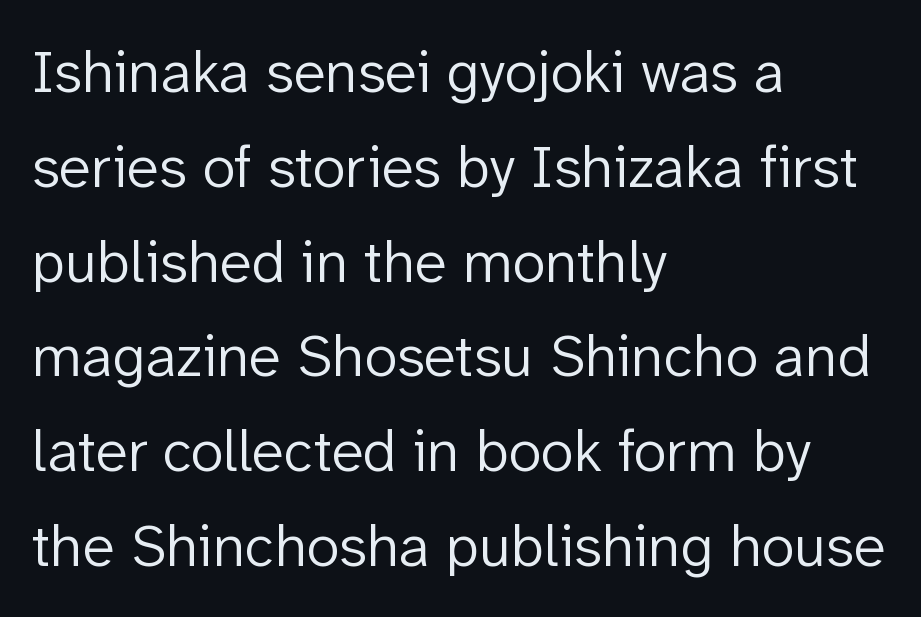
Q: Is the text bold? A: No.
Q: Is the text italic (slanted)? A: No, it is upright.
Q: Is the typeface a serif or a sans-serif typeface? A: Sans-serif.
Q: Is the text underlined? A: No.
Q: How is the paragraph aligned? A: Left-aligned.
Q: Is the spacing between letters normal or unusually wide? A: Normal.
Q: Is the spacing between lines tight, normal or loose? A: Normal.
Q: Width (condensed, normal, or wide)? A: Normal.
Q: Stroke contrast? A: Low.
Q: x-height? A: Medium.
Q: Monospaced? A: No.
